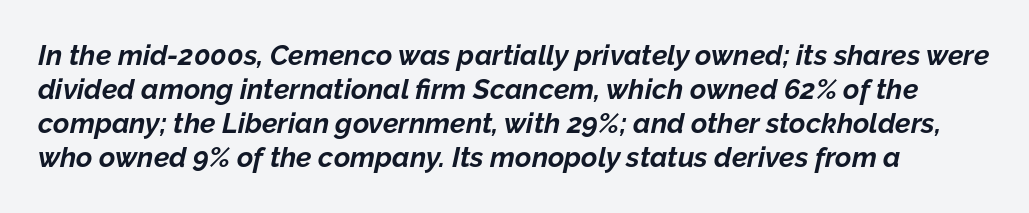
{"italic": "yes", "lean": "right", "slant_degrees": 12, "bold": "yes", "weight": "bold", "width": "normal", "stroke_contrast": "low", "x_height": "medium", "monospaced": "no", "underline": "no", "line_spacing_ratio": 1.22, "letter_spacing": "normal", "letter_spacing_em": 0.0, "glyph_px": 28}
